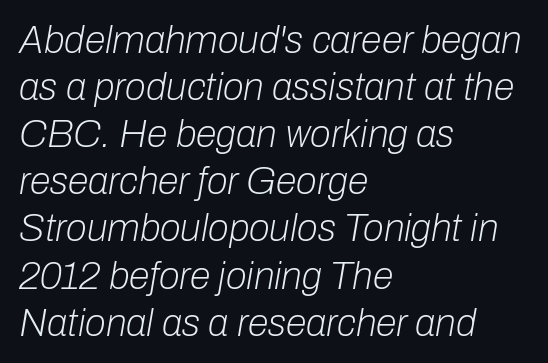
Q: Is the text bold? A: No.
Q: Is the text italic (slanted)? A: Yes, it leans right by about 10 degrees.
Q: Is the text underlined? A: No.
Q: How is the paragraph aligned? A: Left-aligned.
Q: Is the spacing between letters normal or unusually wide? A: Normal.
Q: Width (condensed, normal, or wide)? A: Normal.
Q: Stroke contrast? A: Low.
Q: x-height? A: Medium.
Q: Monospaced? A: No.
